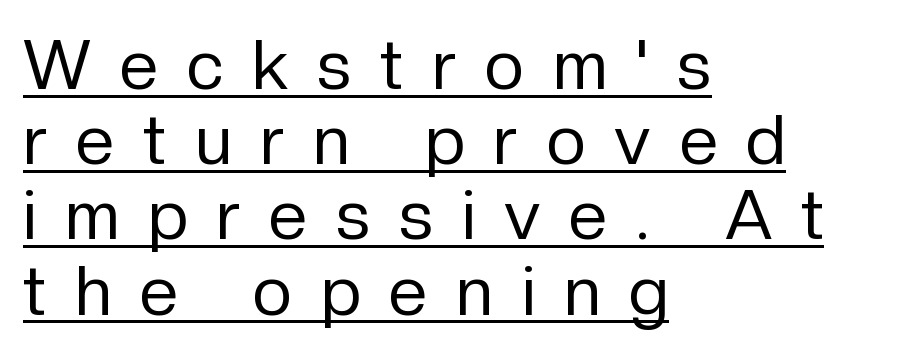
{"serif": "no", "italic": "no", "bold": "no", "weight": "regular", "width": "normal", "stroke_contrast": "low", "x_height": "medium", "monospaced": "no", "underline": "yes", "align": "left", "line_spacing": "tight", "line_spacing_ratio": 1.09, "letter_spacing": "wide", "letter_spacing_em": 0.42, "glyph_px": 69}
